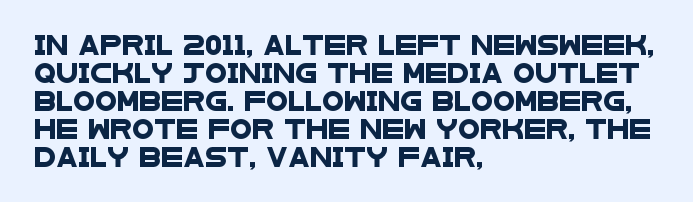
Q: Is the text underlined? A: No.
Q: How is the paragraph aligned? A: Left-aligned.
Q: Is the spacing between letters normal or unusually wide? A: Normal.
Q: Is the spacing between lines tight, normal or loose? A: Normal.
